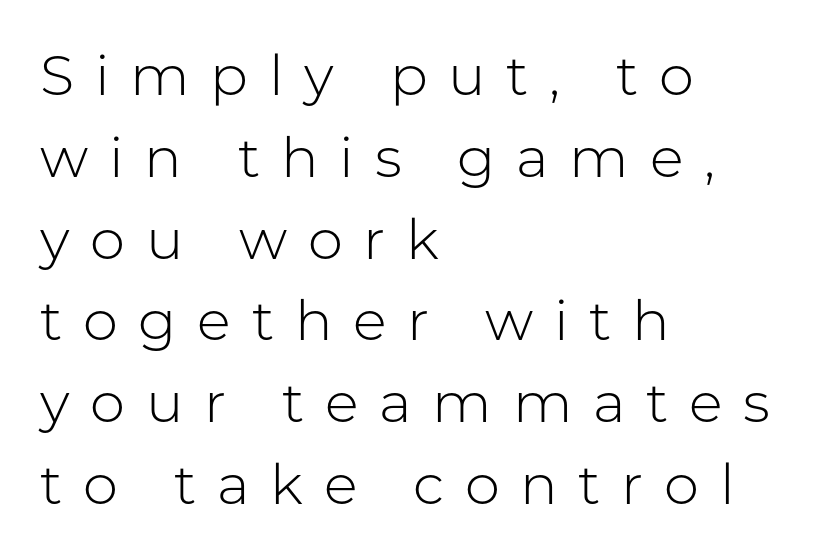
Q: Is the text bold? A: No.
Q: Is the text italic (slanted)? A: No, it is upright.
Q: Is the typeface a serif or a sans-serif typeface? A: Sans-serif.
Q: Is the text underlined? A: No.
Q: How is the paragraph aligned? A: Left-aligned.
Q: Is the spacing between letters normal or unusually wide? A: Unusually wide.
Q: Is the spacing between lines tight, normal or loose? A: Normal.
Q: Width (condensed, normal, or wide)? A: Normal.
Q: Stroke contrast? A: Low.
Q: x-height? A: Medium.
Q: Monospaced? A: No.
